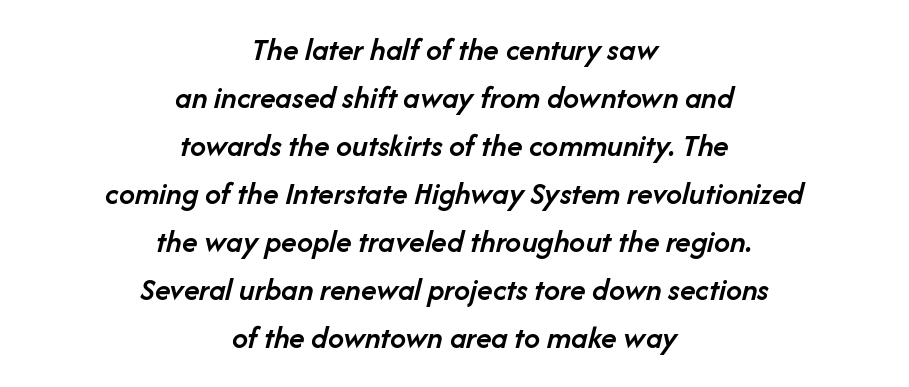
You could call the tracking neutral — neither tight nor loose. Line starts and ends both wander, symmetrically. Rows of type keep a routine distance in the vertical direction. The rendering uses natural spacing where letterforms have individual widths. Yep, that's italic — everything's leaning. Its strokes are somewhat broadened, the hallmark of semibold type.
